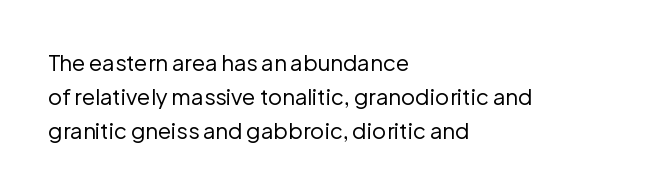
{"italic": "no", "bold": "no", "underline": "no", "align": "left", "line_spacing": "normal", "line_spacing_ratio": 1.55, "letter_spacing": "normal", "letter_spacing_em": 0.0, "glyph_px": 22}
